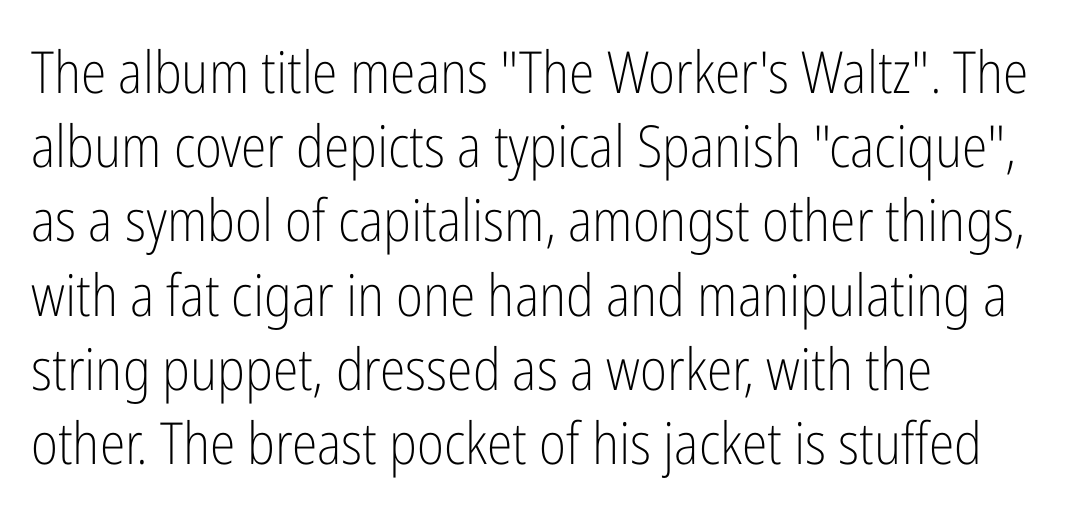
The image shows 58 px light, condensed sans-serif type, upright; set left-aligned, normal line spacing (1.28x), normal letter spacing, not underlined; low stroke contrast and a medium x-height.
